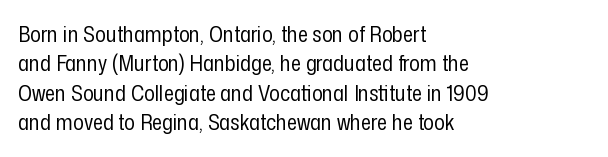
Bare-footed words on every line. Every stem runs plumb, perpendicular to the baseline. The typesetting does not lean heavy: it is not bold. Tracking value appears to be zero — textbook default spacing. The vertical gap from one line to the next is medium.
